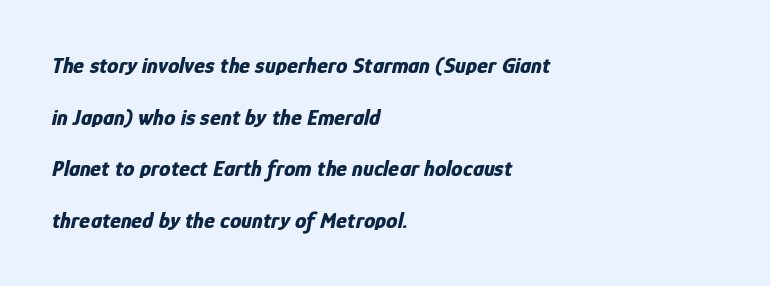
{"italic": "yes", "lean": "right", "slant_degrees": 12, "bold": "yes", "underline": "no", "align": "left", "line_spacing": "loose", "line_spacing_ratio": 2.24, "letter_spacing": "normal", "letter_spacing_em": 0.0, "glyph_px": 23}
